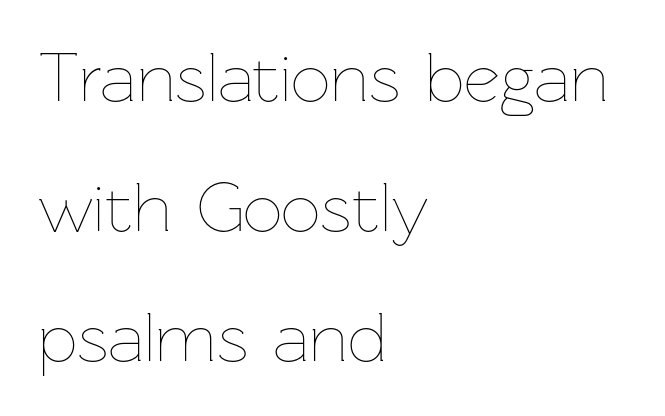
The image shows 70 px thin type, upright; set left-aligned, line spacing 1.86x, normal letter spacing, not underlined; low stroke contrast and a medium x-height.
